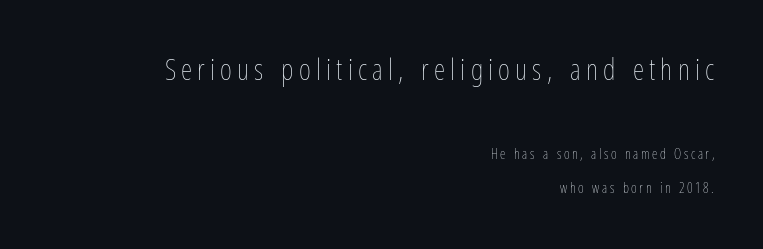
Nobody drew a line under any word here. Unlike italic type, these characters show no tilt at all. Between these two stacked blocks, the higher one wins on size. The text block is weighted toward the right margin, trailing off unevenly leftward. Varying glyph widths throughout — classic text-font behaviour. The weight tops out at a normal text grade.
